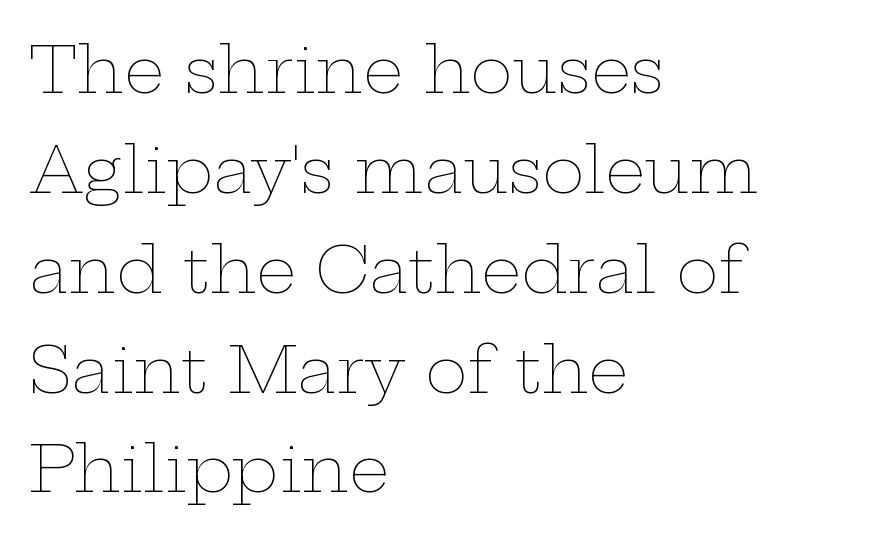
The image shows 64 px thin, wide type, upright; set left-aligned, normal line spacing (1.56x), normal letter spacing, not underlined; low stroke contrast and a medium x-height.
